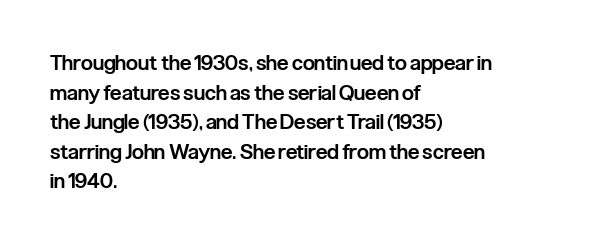
{"italic": "no", "bold": "semi", "underline": "no", "align": "left", "line_spacing": "normal", "line_spacing_ratio": 1.41, "letter_spacing": "normal", "letter_spacing_em": 0.0, "glyph_px": 21}
